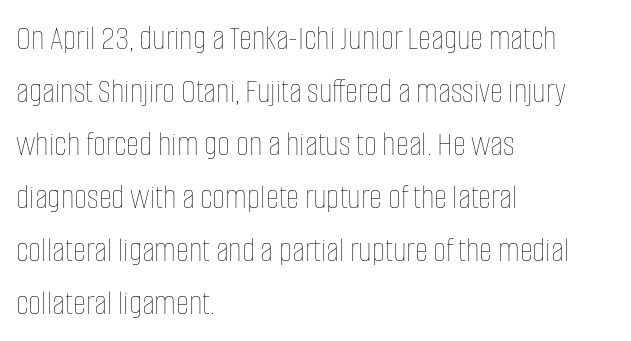
{"italic": "no", "bold": "no", "weight": "thin", "width": "condensed", "stroke_contrast": "low", "x_height": "large", "monospaced": "no", "underline": "no", "align": "left", "line_spacing": "normal", "line_spacing_ratio": 1.47, "letter_spacing": "normal", "letter_spacing_em": 0.0, "glyph_px": 36}
